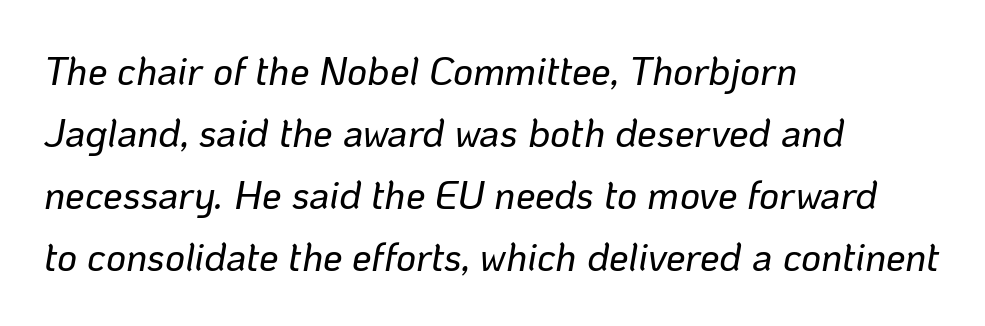
{"italic": "yes", "lean": "right", "slant_degrees": 10, "width": "normal", "stroke_contrast": "low", "x_height": "medium", "monospaced": "no", "underline": "no", "align": "left", "line_spacing": "normal", "line_spacing_ratio": 1.59, "letter_spacing": "normal", "letter_spacing_em": 0.0, "glyph_px": 39}
